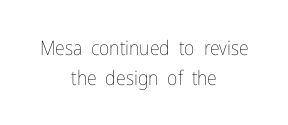
In terms of posture, this sample is upright. Rows of type keep a routine distance in the vertical direction. Descender tails drop into unmarked territory. The typesetter chose a symmetrical, centered arrangement here.
